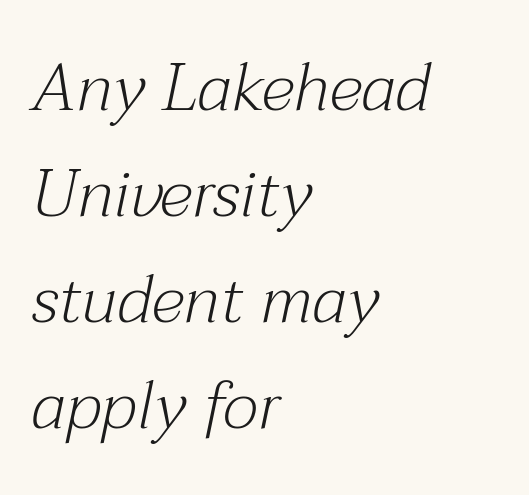
The image shows 67 px light serif type, italic (leaning right); set left-aligned, normal line spacing (1.58x), normal letter spacing, not underlined; medium stroke contrast and a medium x-height.
